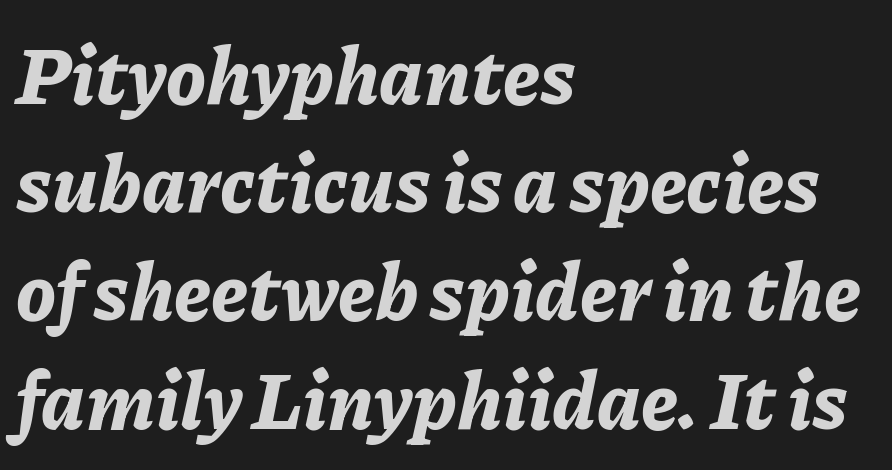
Is the letter spacing exaggerated? No — it looks like the ordinary default. If you drew a line through each stem, it would be angled. Bold? Absolutely — the strokes are thick and heavy. Character widths vary here, with narrow letters taking less room than wide ones.
